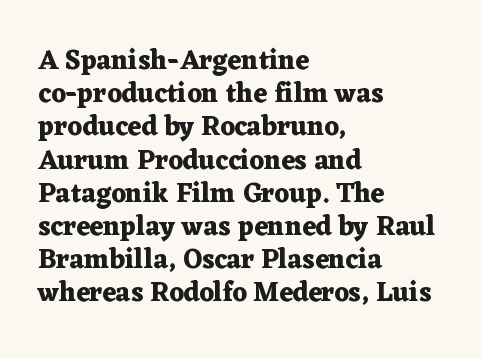
There is no visible air inserted between adjacent glyphs. In terms of weight, the rendering is a true, heavy bold. Visually the block forms a straight wall on the left and a jagged coastline on the right. Lines of text with bare space underneath. If you drew a line through each stem, it would be perfectly vertical.
